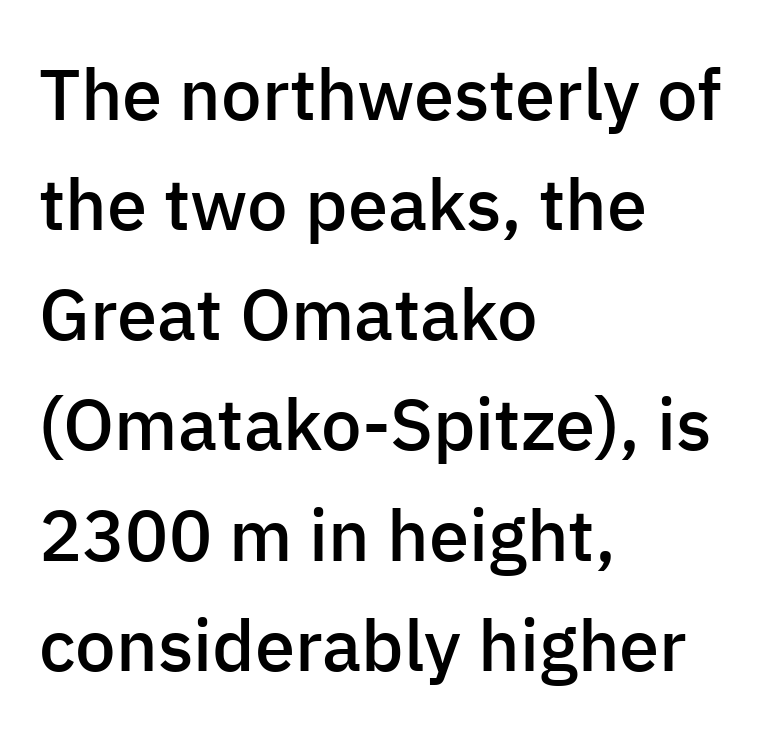
No word sits above an underline. A typesetter would label this face a sans. Letter spacing: default. These lines are rendered in a variable-pitch font.
